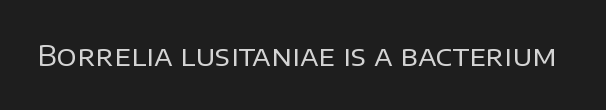
{"serif": "no", "italic": "no", "bold": "no", "weight": "regular", "width": "normal", "stroke_contrast": "low", "x_height": "large", "monospaced": "no", "underline": "no", "letter_spacing": "normal", "letter_spacing_em": 0.0, "glyph_px": 28}
